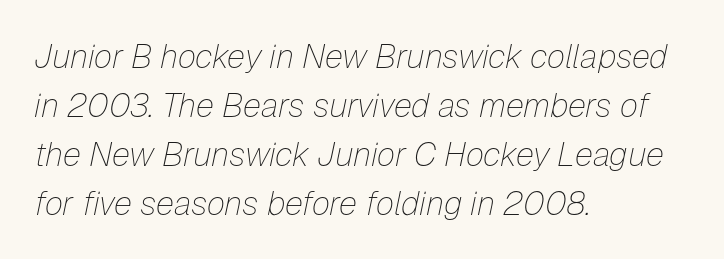
{"italic": "yes", "lean": "right", "slant_degrees": 12, "bold": "no", "weight": "thin", "width": "normal", "stroke_contrast": "low", "x_height": "medium", "monospaced": "no", "underline": "no", "align": "left", "line_spacing": "normal", "line_spacing_ratio": 1.48, "letter_spacing": "normal", "letter_spacing_em": 0.0, "glyph_px": 33}
